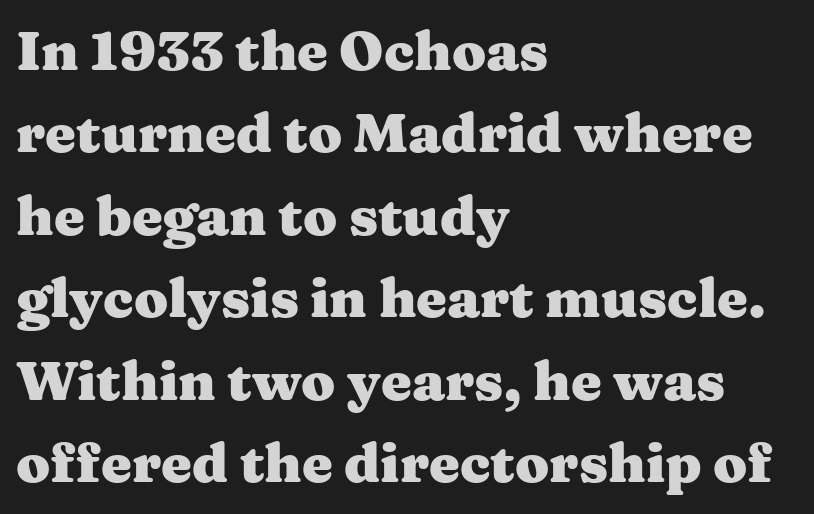
Q: Is the text bold? A: Yes.
Q: Is the text italic (slanted)? A: No, it is upright.
Q: Is the typeface a serif or a sans-serif typeface? A: Serif.
Q: Is the text underlined? A: No.
Q: How is the paragraph aligned? A: Left-aligned.
Q: Is the spacing between letters normal or unusually wide? A: Normal.
Q: Is the spacing between lines tight, normal or loose? A: Normal.
Q: Width (condensed, normal, or wide)? A: Wide.
Q: Stroke contrast? A: Medium.
Q: x-height? A: Medium.
Q: Monospaced? A: No.
